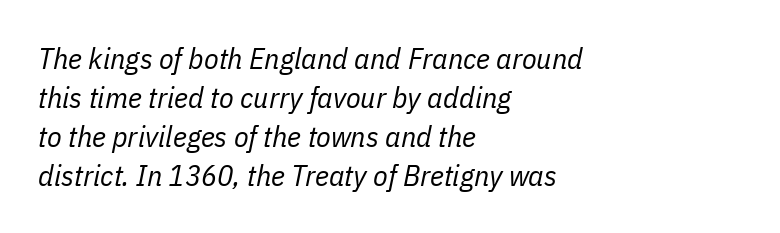
The image shows 30 px regular-weight, condensed type, italic (leaning right); set left-aligned, normal line spacing (1.3x), normal letter spacing, not underlined; low stroke contrast and a medium x-height.
